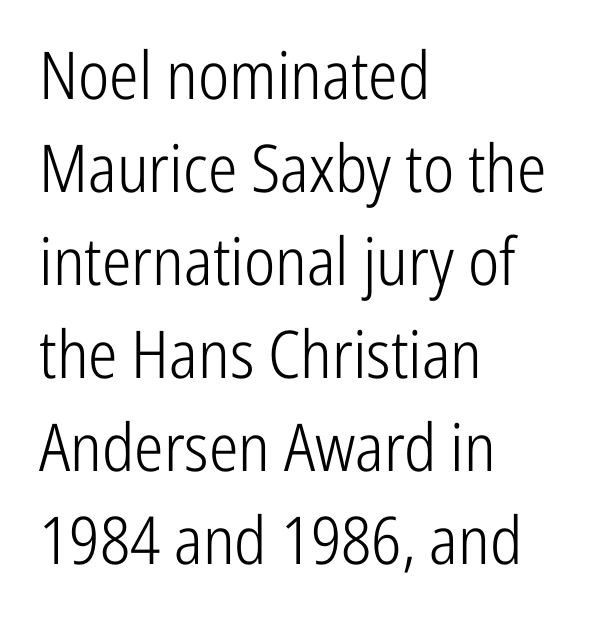
Normally led — the rows are evenly, conventionally spaced. Weight: in the light-to-regular range. Stroke terminals: plain, sans-serif. Tracking here is standard; glyphs follow each other at the usual distance. Every character sits straight up, as roman type does.
